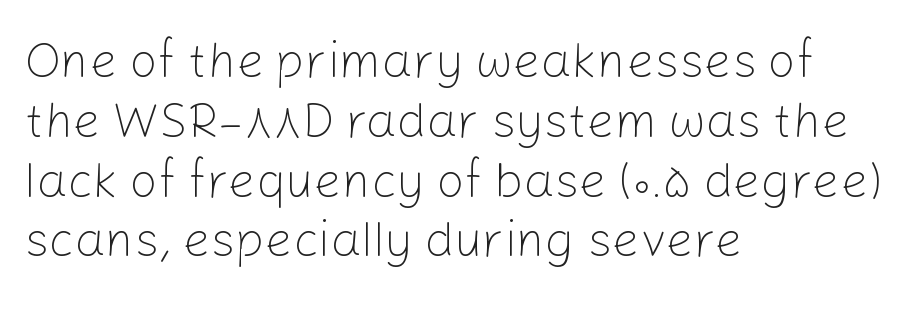
This sample is left-justified, so line endings fall wherever the words run out. Unlike italic type, these characters show no tilt at all. Here the glyphs are tracked normally, forming tight word shapes. A typesetter would call this proportional, since set widths differ per character. You can tell from the bare stems that sans-serif type was used. Just letters on the line, the space beneath them empty.
